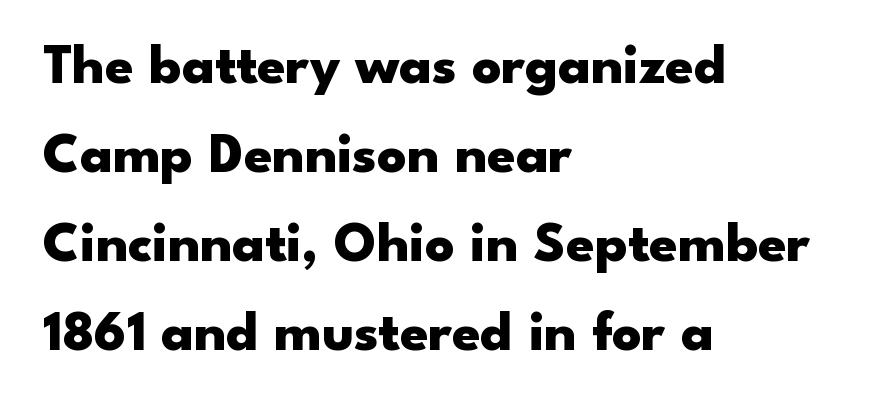
The glyphs have the mass of a bold cut. Posture: upright roman. Each letter keeps its own natural width here, so spacing adapts to shape. The passage is arranged the way most books set body copy — flush left.
